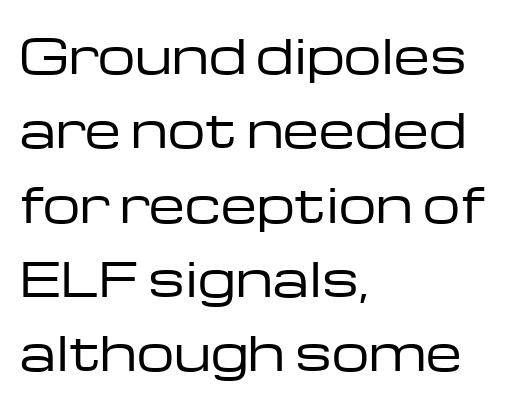
The image shows 47 px regular-weight, wide sans-serif type, upright; set left-aligned, normal line spacing (1.58x), normal letter spacing, not underlined; low stroke contrast and a medium x-height.
